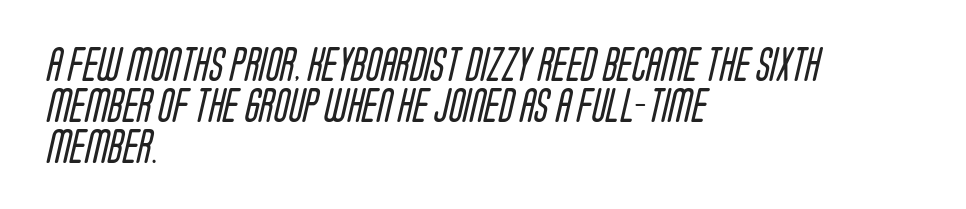
I'd call this a sans setting — the letters go barefoot. Looks like regular typesetting: each glyph gets only the width it needs. Letter spacing: default. This rendering features lettering with no underline. Summary of weight: not heavy and not bold. Each line starts at the same left margin while the right side varies.
